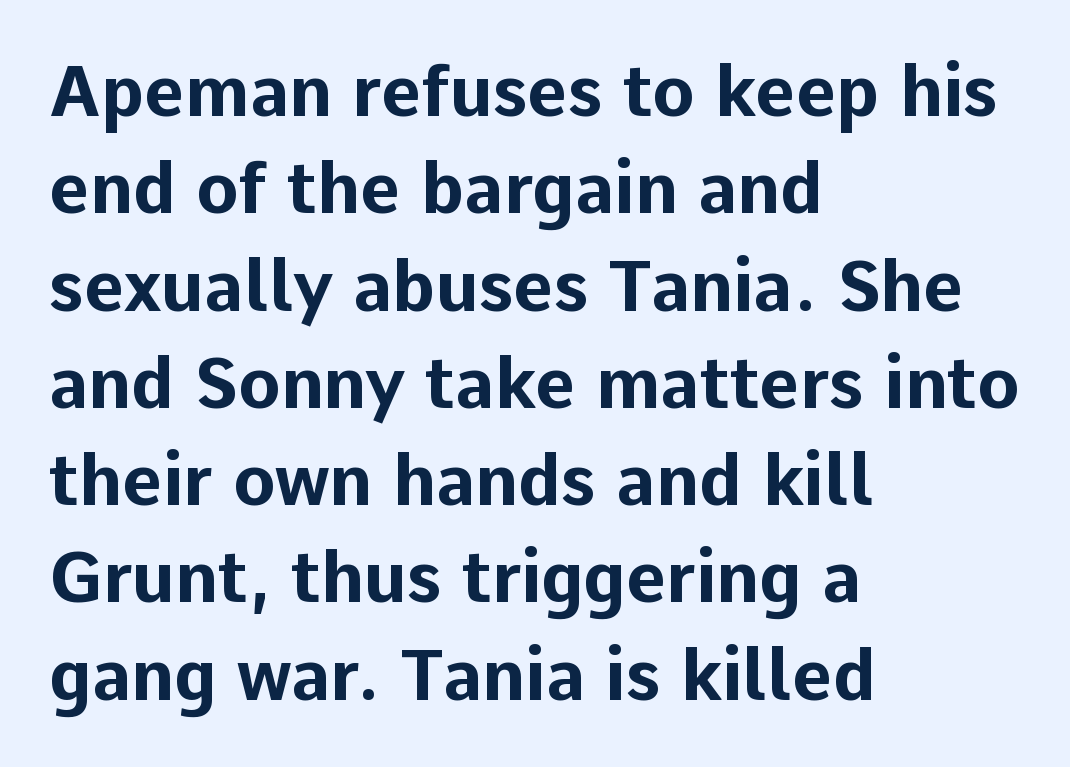
{"serif": "no", "italic": "no", "bold": "yes", "weight": "bold", "width": "normal", "stroke_contrast": "low", "x_height": "medium", "monospaced": "no", "underline": "no", "align": "left", "line_spacing": "normal", "line_spacing_ratio": 1.39, "letter_spacing": "normal", "letter_spacing_em": 0.0, "glyph_px": 70}
